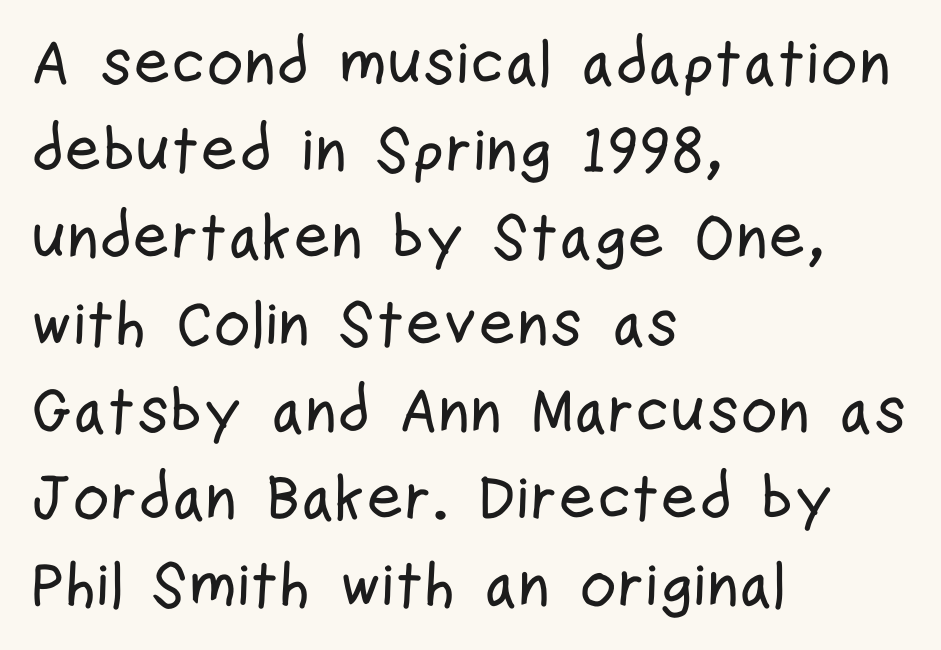
The image shows 64 px condensed sans-serif type, upright; set left-aligned, normal line spacing (1.36x), normal letter spacing, not underlined; low stroke contrast and a medium x-height.
